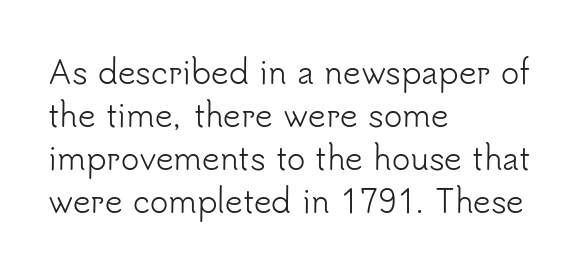
The image shows 31 px light sans-serif type, upright; set left-aligned, normal line spacing (1.39x), normal letter spacing, not underlined; low stroke contrast and a small x-height.
